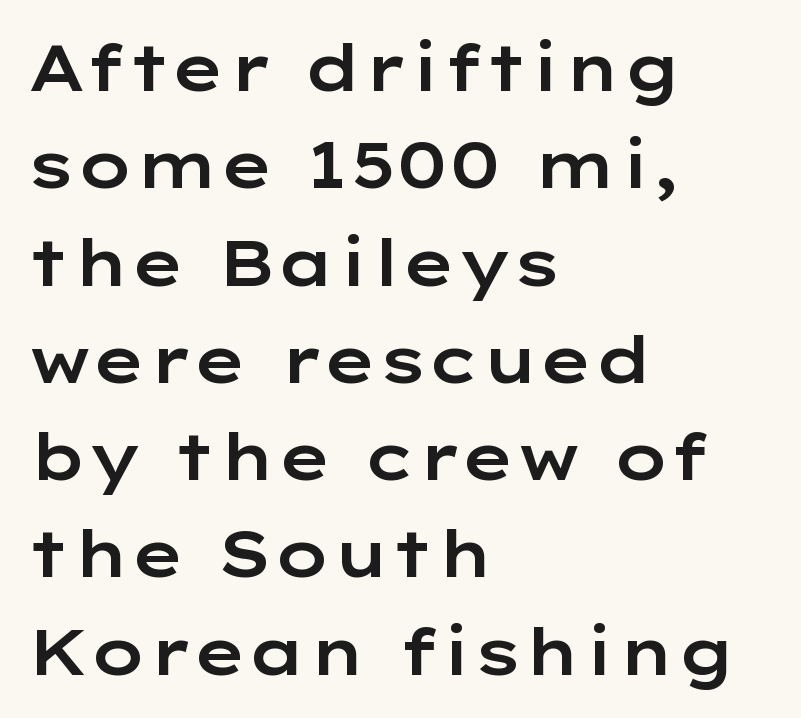
A typesetter would mark this as roman, not italic. Leading: standard. The specimen omits any rule beneath the text block's lines. The typeface chosen for these lines omits serifs.
